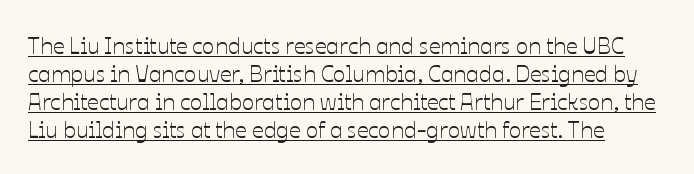
The image shows 23 px text type, upright; set line spacing 1.22x, normal letter spacing, underlined.
